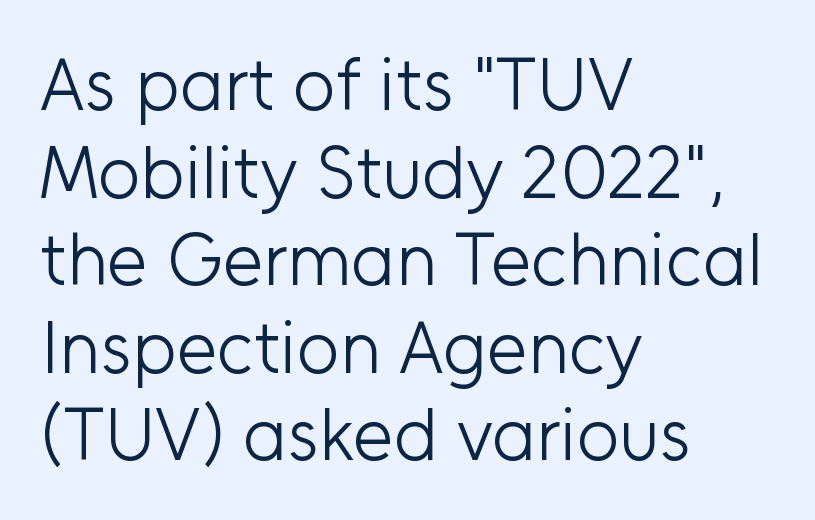
{"serif": "no", "italic": "no", "bold": "no", "weight": "light", "width": "normal", "stroke_contrast": "low", "x_height": "medium", "monospaced": "no", "underline": "no", "align": "left", "line_spacing_ratio": 1.2, "letter_spacing": "normal", "letter_spacing_em": 0.0, "glyph_px": 73}
